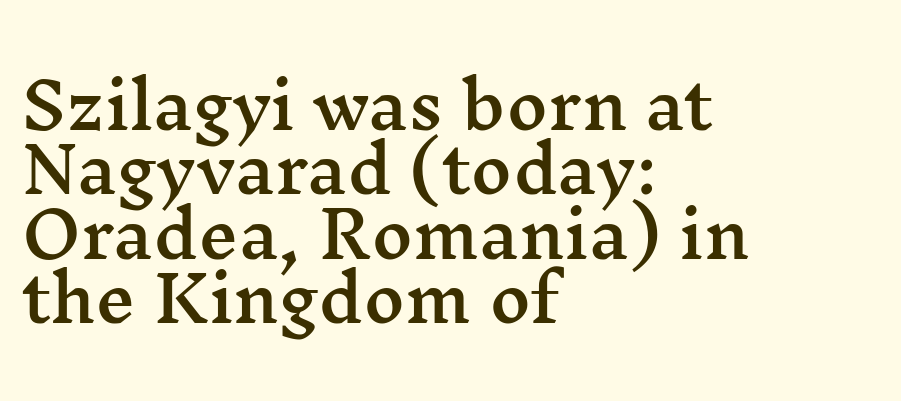
These lines are set flush left with a ragged right edge. What's the leading like? Squeezed, with rows nearly overlapping. Character widths vary here, with narrow letters taking less room than wide ones. Letters rest on an invisible, unmarked baseline.
